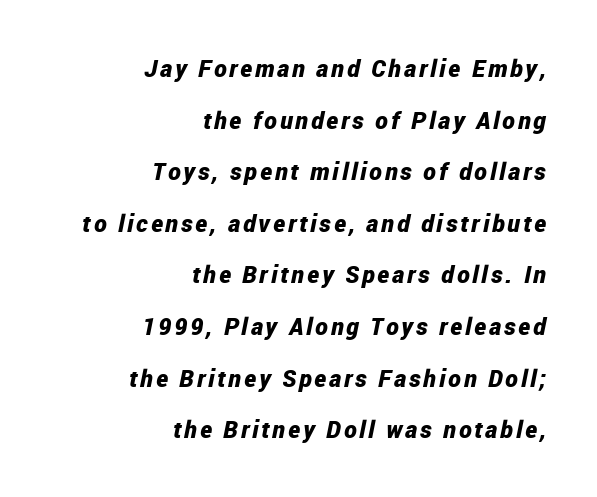
The image shows 24 px bold type, italic (leaning right); set right-aligned, loose line spacing (2.15x), not underlined.
